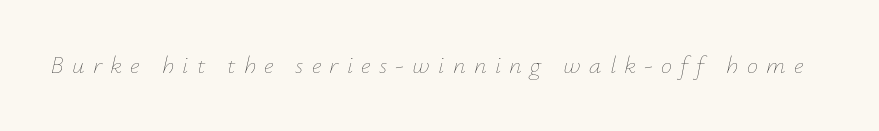
Compared with typical body copy, the letter spacing here is much looser. Check under the words: just untouched page. The typesetting does not lean heavy: it is not bold. Looking at the ascenders, they clearly lean.
